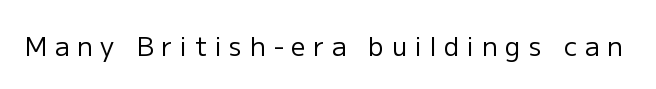
{"italic": "no", "bold": "no", "underline": "no", "letter_spacing": "wide", "letter_spacing_em": 0.29, "glyph_px": 26}
